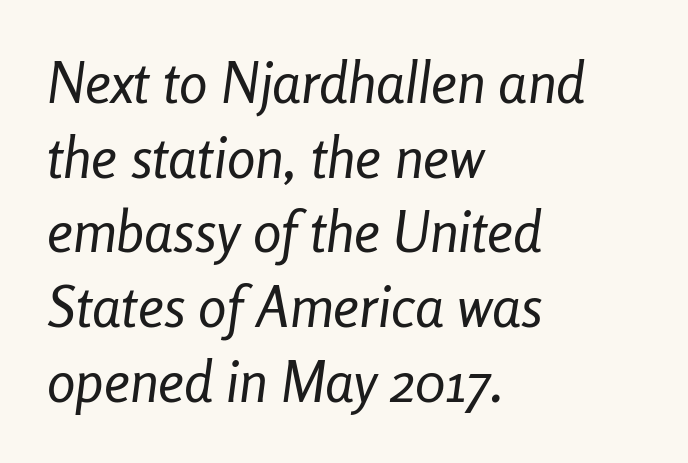
The image shows 57 px regular-weight, condensed type, italic (leaning right); set left-aligned, normal line spacing (1.31x), normal letter spacing, not underlined; low stroke contrast and a medium x-height.
